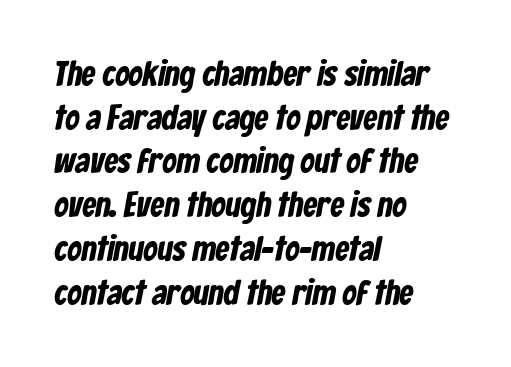
{"serif": "no", "width": "condensed", "stroke_contrast": "low", "x_height": "medium", "monospaced": "no", "underline": "no", "align": "left", "line_spacing": "normal", "line_spacing_ratio": 1.25, "letter_spacing": "normal", "letter_spacing_em": 0.0, "glyph_px": 35}
